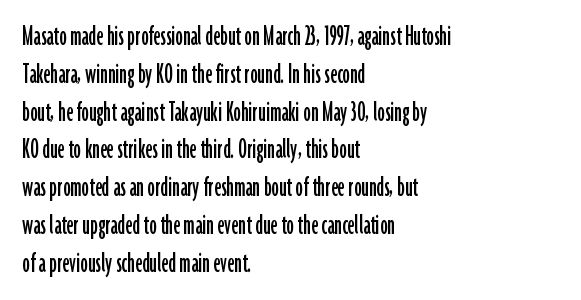
The image shows 30 px condensed sans-serif type, upright; set left-aligned, normal line spacing (1.26x), normal letter spacing, not underlined; low stroke contrast and a medium x-height.
